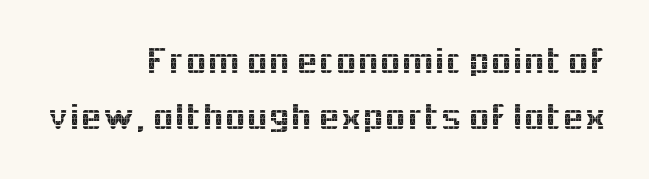
Only glyphs here, with clear space below each row. Horizontal alignment here is rightward, an uncommon choice for prose. One glance says typical: line gaps are just what's usual. Do the letters lean? They stand straight.
